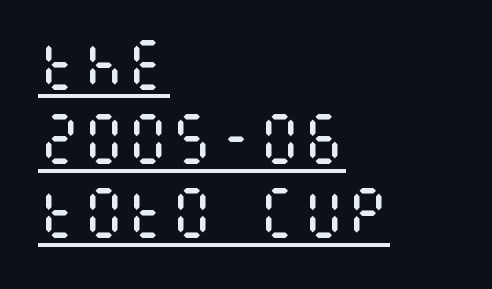
Do the letters lean? They stand straight. Emphasis is given by a line drawn under the lettering. Compared with typical paragraphs, the rows here are spaced about the same. Honestly, the letter spacing is just normal — you wouldn't notice it. Layout note: lines flush left.
